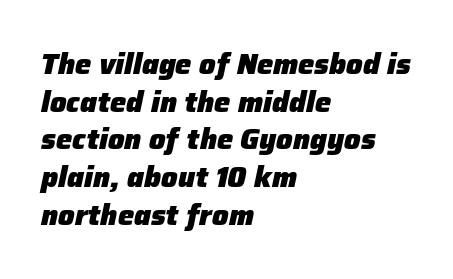
{"italic": "yes", "lean": "right", "slant_degrees": 12, "bold": "yes", "weight": "heavy", "width": "normal", "stroke_contrast": "low", "x_height": "medium", "monospaced": "no", "underline": "no", "align": "left", "line_spacing": "normal", "line_spacing_ratio": 1.3, "letter_spacing": "normal", "letter_spacing_em": 0.0, "glyph_px": 29}
